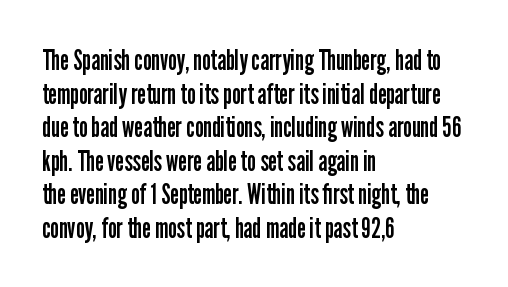
The image shows 28 px regular-weight, condensed sans-serif type, upright; set left-aligned, line spacing 1.2x, normal letter spacing, not underlined; low stroke contrast and a medium x-height.
